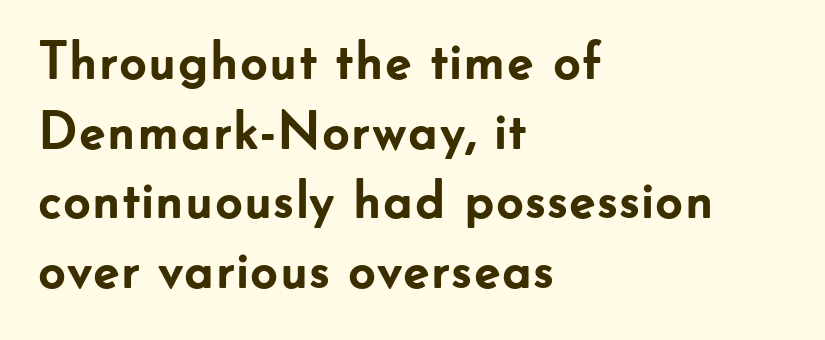
Notice how the stems are strictly vertical — no italics here. Standard letterfit; no display-style spreading of the glyphs. Each letter keeps its own natural width here, so spacing adapts to shape. Line beginnings align vertically; line endings do not. The face used here has the dense, thick strokes of a bold. Quick note: interline space is typical.
